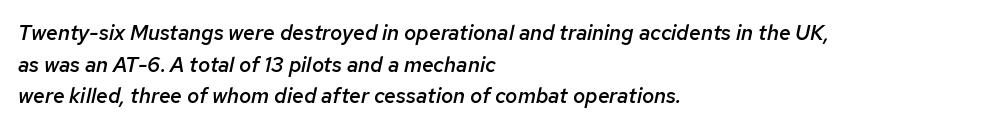
Look at the tracking — it's just the regular setting, nothing added. Characters are canted at an angle relative to the baseline's perpendicular. Layout note: lines flush left. These lines carry some extra weight — a demibold, not a full bold.
